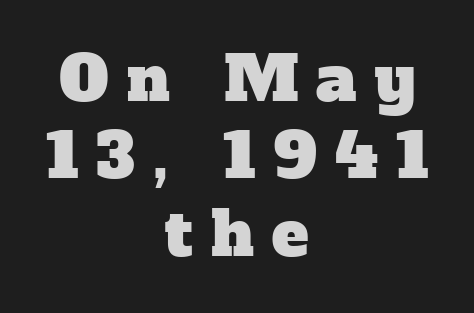
This rendering uses center alignment, leaving both contours irregular but symmetric. How would I describe the line gaps? Plain and ordinary. Words appear elongated and porous because spacing is wide. Is this a fixed-width face? No — the glyphs have proportional, varying widths. This sample uses a serif face. Descender tails drop into unmarked territory.
